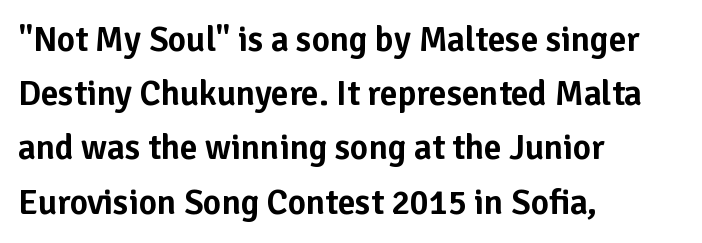
{"serif": "no", "italic": "no", "width": "normal", "stroke_contrast": "low", "x_height": "medium", "monospaced": "no", "underline": "no", "align": "left", "line_spacing": "normal", "line_spacing_ratio": 1.55, "letter_spacing": "normal", "letter_spacing_em": 0.0, "glyph_px": 35}
